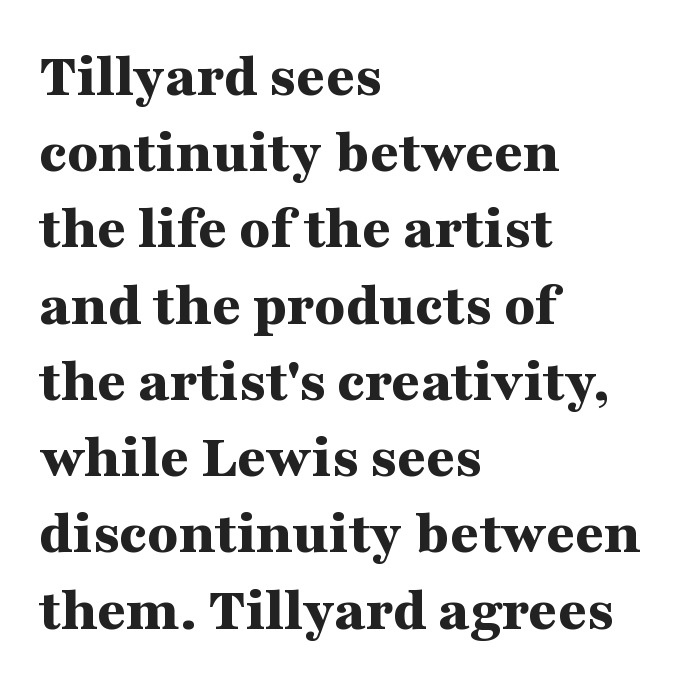
Q: Is the text bold? A: Yes.
Q: Is the text italic (slanted)? A: No, it is upright.
Q: Is the typeface a serif or a sans-serif typeface? A: Serif.
Q: Is the text underlined? A: No.
Q: How is the paragraph aligned? A: Left-aligned.
Q: Is the spacing between letters normal or unusually wide? A: Normal.
Q: Width (condensed, normal, or wide)? A: Wide.
Q: Stroke contrast? A: Medium.
Q: x-height? A: Medium.
Q: Monospaced? A: No.
